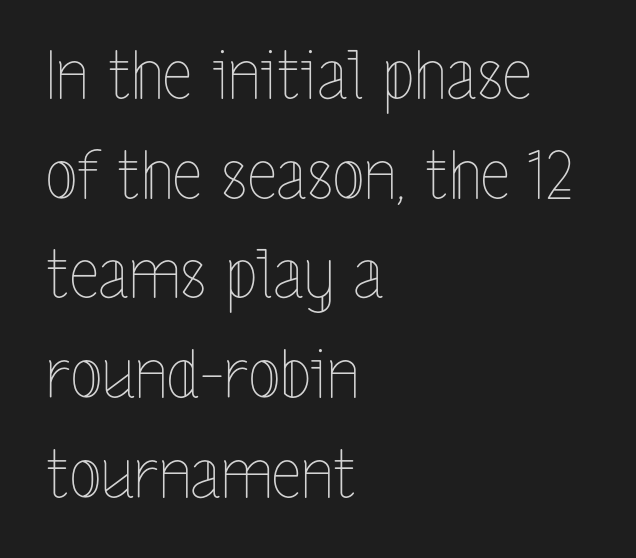
{"italic": "no", "bold": "no", "weight": "thin", "width": "condensed", "x_height": "medium", "monospaced": "no", "underline": "no", "align": "left", "line_spacing": "normal", "line_spacing_ratio": 1.51, "letter_spacing": "normal", "letter_spacing_em": 0.0, "glyph_px": 66}
